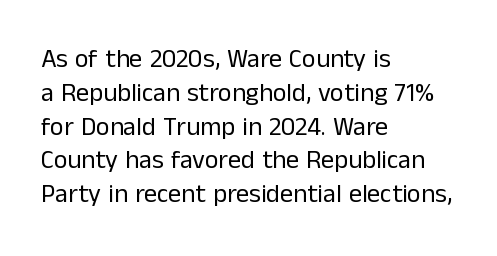
Descenders are the only things crossing below the line. Vertical strokes here are truly vertical. Compared with typical paragraphs, the rows here are spaced about the same. The setting favours the left margin, as ordinary paragraphs usually do.
